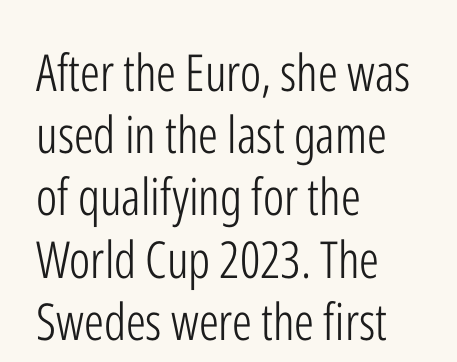
The image shows 51 px light, condensed sans-serif type, upright; set left-aligned, line spacing 1.22x, normal letter spacing, not underlined; low stroke contrast and a medium x-height.
